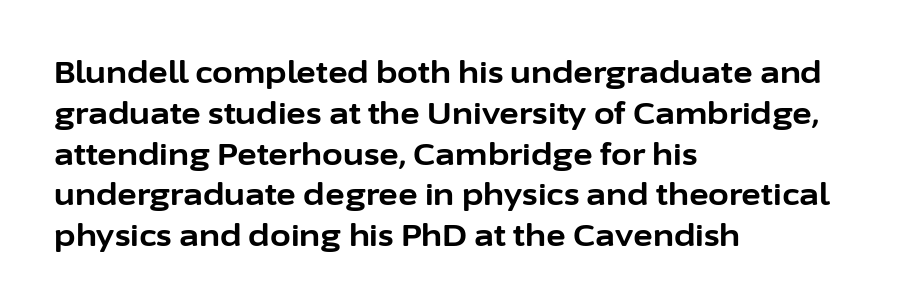
The image shows 30 px bold sans-serif type, upright; set left-aligned, normal line spacing (1.36x), normal letter spacing, not underlined; low stroke contrast and a medium x-height.
